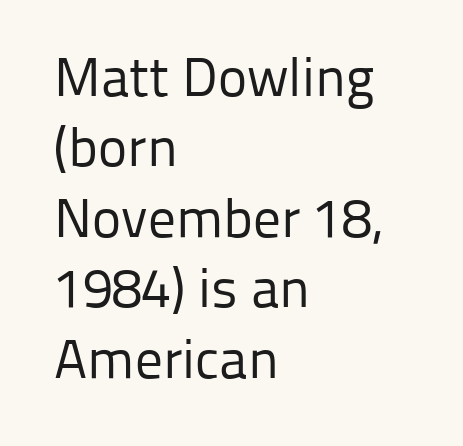
The words here are not underlined. Rendered with straight, roman letterforms. No heavy texture on the line: the type isn't bold. The rendering keeps characters at their native spacing.
